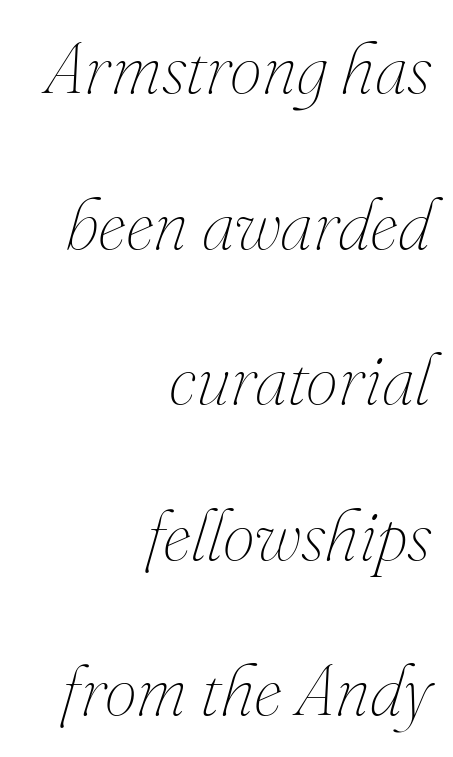
The image shows 72 px thin type, italic (leaning right); set right-aligned, loose line spacing (2.16x), normal letter spacing, not underlined; medium stroke contrast and a small x-height.
